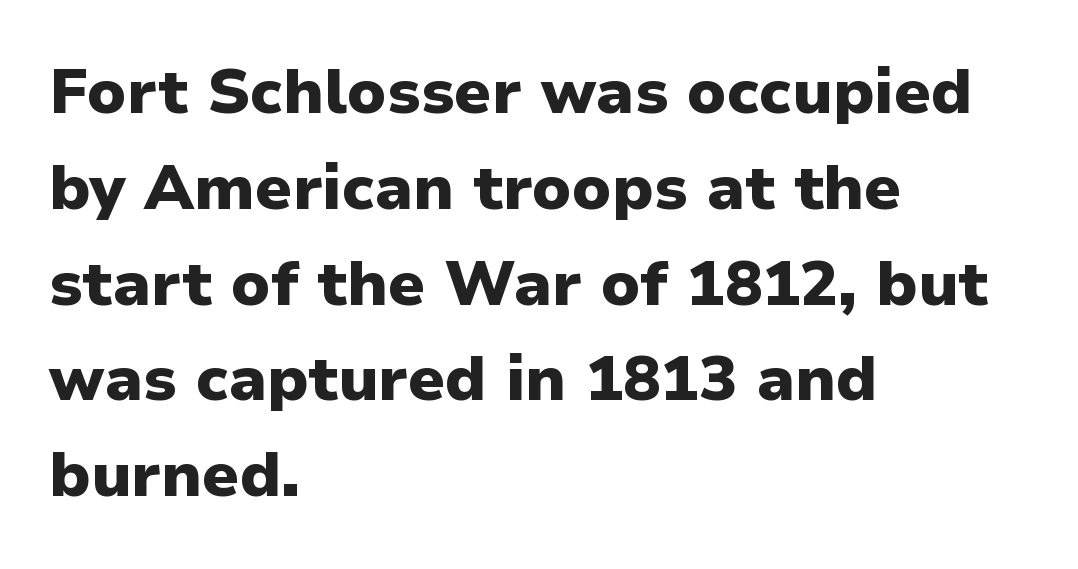
The image shows 63 px heavy sans-serif type, upright; set left-aligned, normal line spacing (1.52x), normal letter spacing, not underlined; low stroke contrast and a medium x-height.
